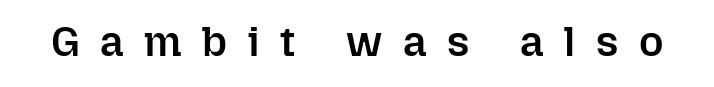
The image shows 42 px semibold type, upright; set unusually wide letter spacing (+0.49 em), not underlined; low stroke contrast and a medium x-height.
